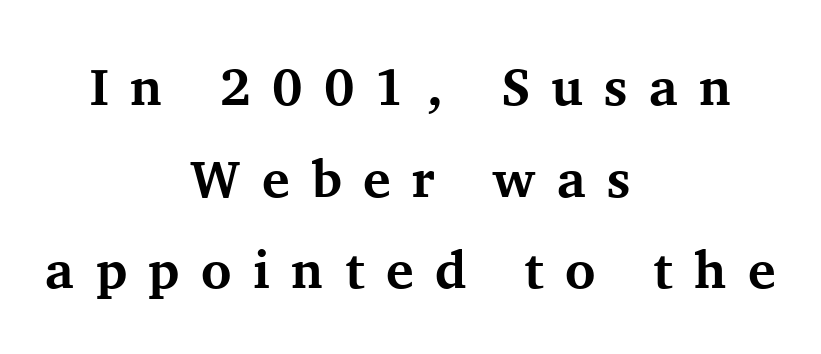
Q: Is the text bold? A: Yes.
Q: Is the text italic (slanted)? A: No, it is upright.
Q: Is the typeface a serif or a sans-serif typeface? A: Serif.
Q: Is the text underlined? A: No.
Q: How is the paragraph aligned? A: Centered.
Q: Is the spacing between letters normal or unusually wide? A: Unusually wide.
Q: Width (condensed, normal, or wide)? A: Normal.
Q: Stroke contrast? A: Medium.
Q: x-height? A: Medium.
Q: Monospaced? A: No.
